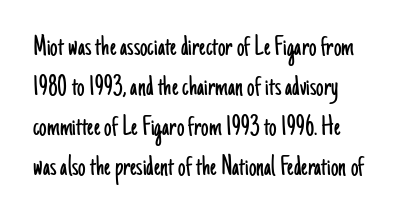
A student would call this left alignment; a typographer would say flush left, rag right. Underlining? Definitely not there. Students, observe: this is what conventionally led text looks like. Nothing sits at the stroke ends, so this counts as sans-serif.
